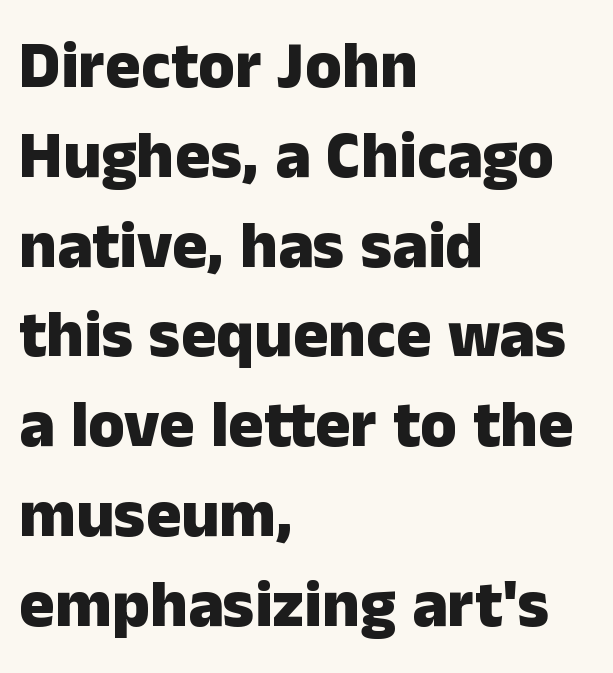
Is there any slant? The stems are plumb. A classic flush-left, rag-right setting is used for this passage. Characters follow at the spacing the type designer built in. Stroke thickness is high; the sample reads as a true bold. These lines are composed in type without serifs. The face used here is proportionally spaced, like ordinary book or web type.
